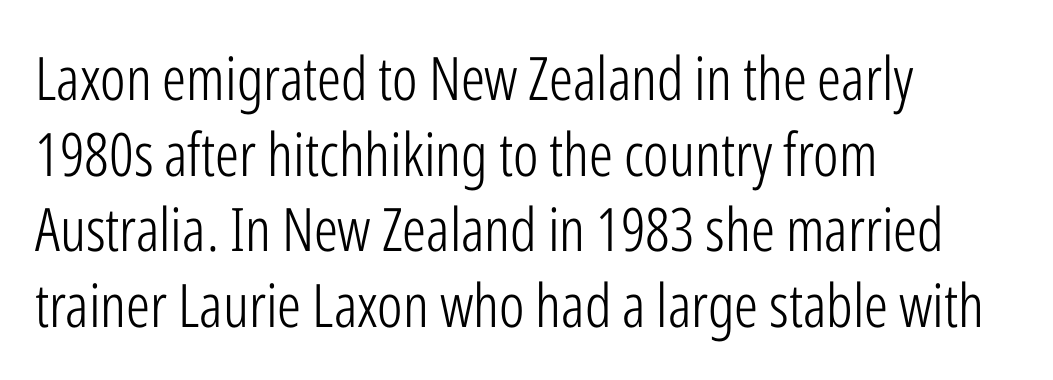
The image shows 60 px light, condensed sans-serif type, upright; set left-aligned, normal line spacing (1.26x), normal letter spacing, not underlined; low stroke contrast and a medium x-height.
